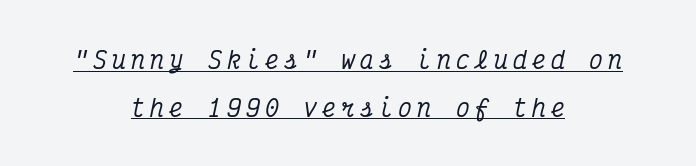
Notice how the passage keeps no hard edge, just a central spine. Students, observe: this is what heavily led, spacious text looks like. Rendered with sloped, italic letterforms. Like a heading marked for emphasis, these lines bear an underscore. The tracking reads as deliberately expanded to a designer's eye.
